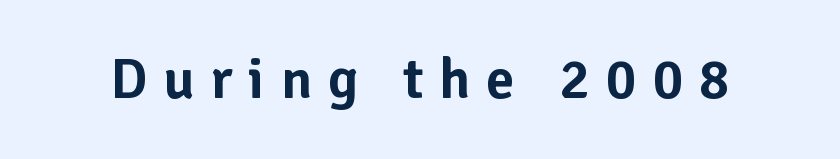
This is roman type, the default non-slanted kind. You could only call the tracking loose — the letters float apart. The face used here is a sans, in the tradition of grotesques and geometrics. Type without underlining. Note the varied advance widths — an 'i' is clearly narrower than an 'm'.
